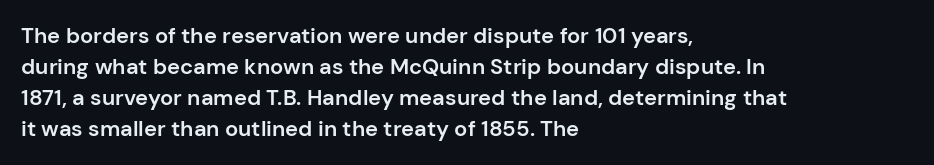
{"italic": "no", "bold": "semi", "underline": "no", "align": "left", "line_spacing": "normal", "line_spacing_ratio": 1.41, "letter_spacing": "normal", "letter_spacing_em": 0.0, "glyph_px": 22}
